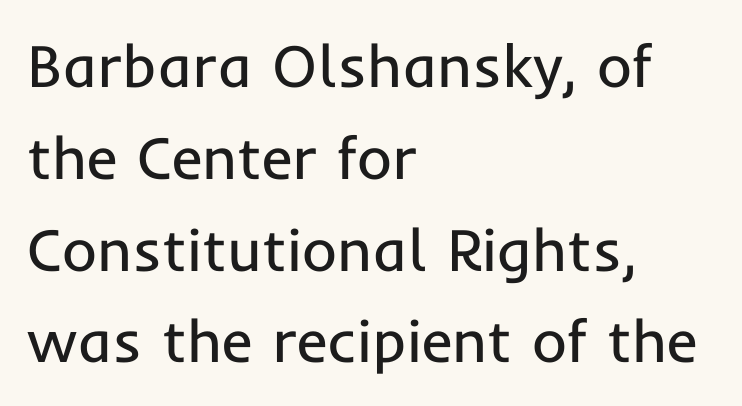
{"serif": "no", "italic": "no", "bold": "no", "weight": "regular", "width": "normal", "stroke_contrast": "low", "x_height": "medium", "monospaced": "no", "underline": "no", "align": "left", "line_spacing": "normal", "line_spacing_ratio": 1.53, "letter_spacing": "normal", "letter_spacing_em": 0.0, "glyph_px": 60}
